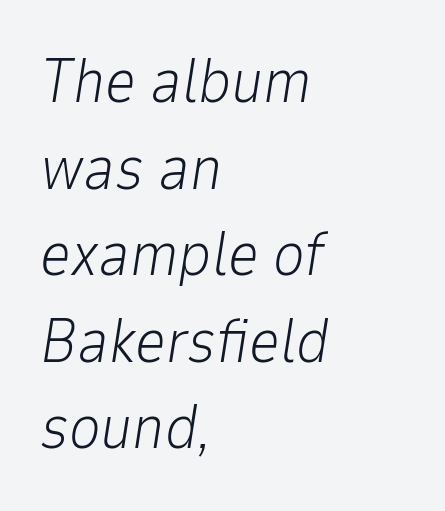
{"italic": "yes", "lean": "right", "slant_degrees": 9, "bold": "no", "weight": "light", "width": "normal", "stroke_contrast": "low", "x_height": "medium", "monospaced": "no", "underline": "no", "align": "left", "line_spacing": "normal", "line_spacing_ratio": 1.42, "letter_spacing": "normal", "letter_spacing_em": 0.0, "glyph_px": 61}
